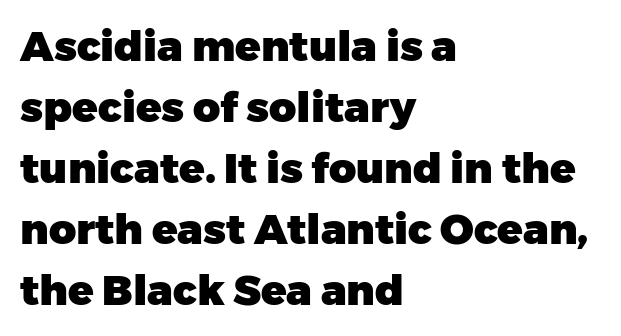
The image shows 42 px heavy sans-serif type, upright; set left-aligned, normal line spacing (1.45x), normal letter spacing, not underlined; low stroke contrast and a medium x-height.
